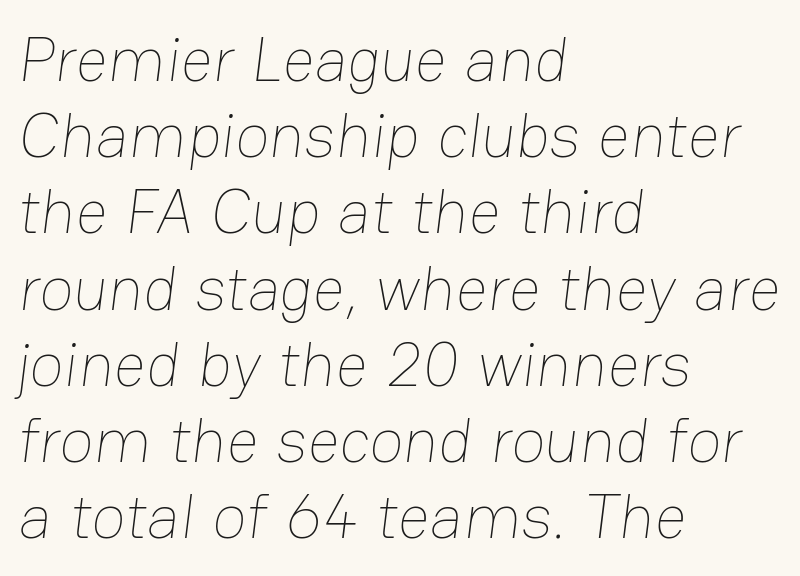
Check the space under the baseline: it is left empty. The face used here is proportionally spaced, like ordinary book or web type. A light-to-regular cut is what we see here. Reading down the block, your eye returns to a fixed left position each line. This sample uses plain, unmodified letter spacing.
